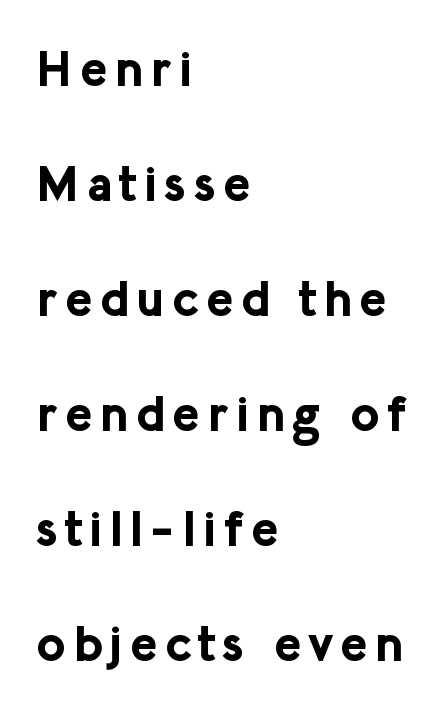
The designer dialed line spacing up above the default. The type sits square on the baseline with zero lean. Thick stems and heavy bowls — unmistakably bold. Each row of text sits above clean, open space. Typeset ragged right — the left edge is the straight one.
